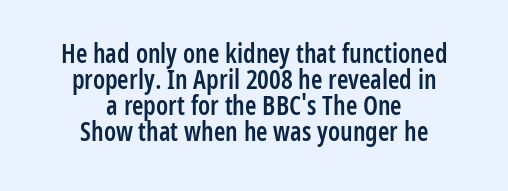
The image shows 26 px text type, upright; set centered, tight line spacing (1.0x), normal letter spacing, not underlined.
